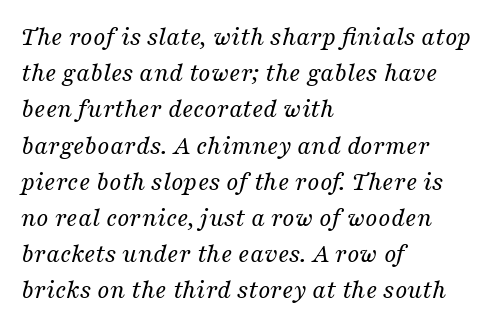
Inter-character spacing is left at the font's built-in metrics. The compositor pushed each line to the left boundary. Vertical spacing — default. Stems and bowls with no extra thickness — not bold. Italic? Definitely — the glyphs are oblique. The zone under the glyphs is completely vacant.
